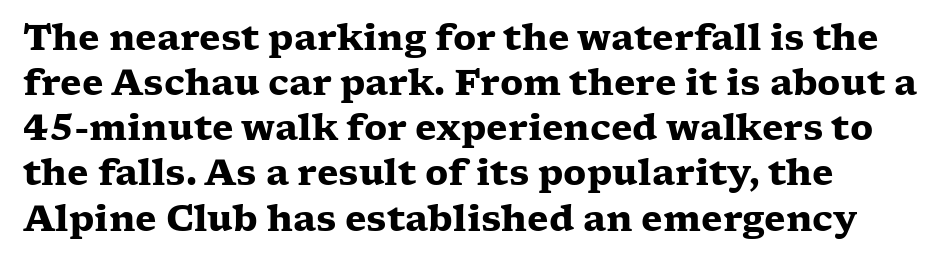
{"serif": "yes", "italic": "no", "bold": "yes", "weight": "heavy", "width": "wide", "stroke_contrast": "low", "x_height": "medium", "monospaced": "no", "underline": "no", "align": "left", "line_spacing": "normal", "line_spacing_ratio": 1.29, "letter_spacing": "normal", "letter_spacing_em": 0.0, "glyph_px": 35}
